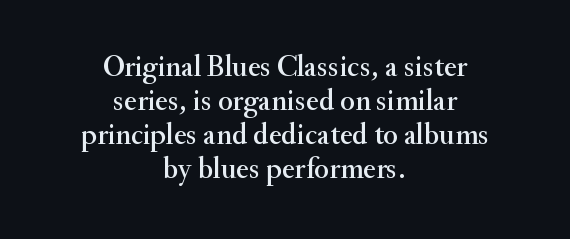
Leading is clearly below the norm, producing a dense column. The string is rendered with underlining switched off. These lines are rendered in a variable-pitch font. Default kerning and tracking; the words read as compact shapes. Little horizontal feet cap the strokes, marking this as serif type. Notice how the passage keeps no hard edge, just a central spine.
